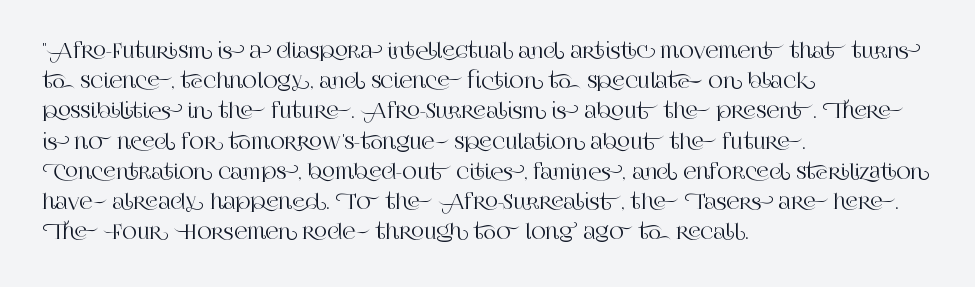
The image shows 20 px text type, upright; set left-aligned, normal line spacing (1.51x), normal letter spacing, not underlined.
